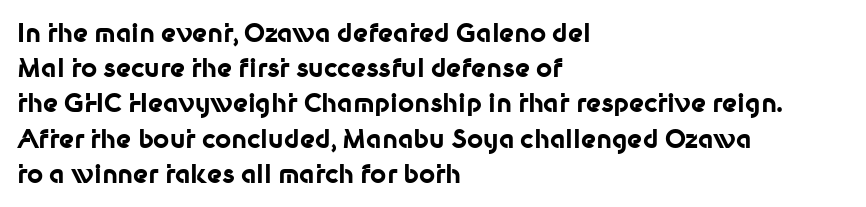
{"italic": "no", "bold": "yes", "underline": "no", "align": "left", "line_spacing": "normal", "line_spacing_ratio": 1.41, "letter_spacing": "normal", "letter_spacing_em": 0.0, "glyph_px": 25}
